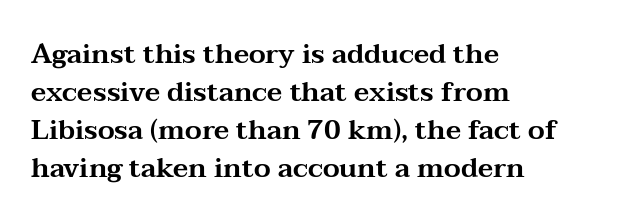
{"italic": "no", "underline": "no", "align": "left", "line_spacing": "normal", "line_spacing_ratio": 1.41, "letter_spacing": "normal", "letter_spacing_em": 0.0, "glyph_px": 27}
